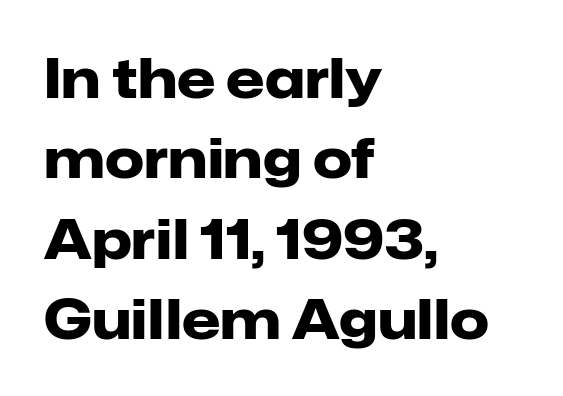
{"serif": "no", "italic": "no", "bold": "yes", "weight": "heavy", "width": "normal", "stroke_contrast": "low", "x_height": "medium", "monospaced": "no", "underline": "no", "align": "left", "line_spacing": "normal", "line_spacing_ratio": 1.46, "letter_spacing": "normal", "letter_spacing_em": 0.0, "glyph_px": 55}
